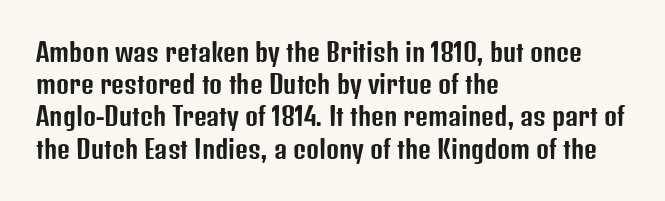
Q: Is the text italic (slanted)? A: No, it is upright.
Q: Is the text underlined? A: No.
Q: How is the paragraph aligned? A: Left-aligned.
Q: Is the spacing between letters normal or unusually wide? A: Normal.
Q: Is the spacing between lines tight, normal or loose? A: Normal.
